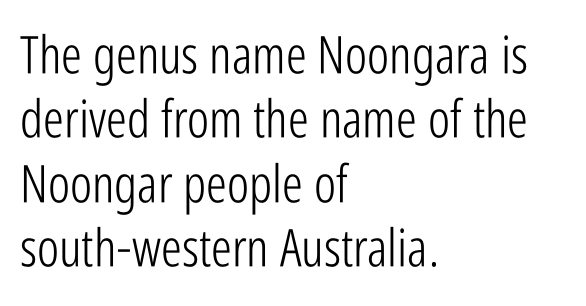
{"serif": "no", "italic": "no", "bold": "no", "weight": "light", "width": "condensed", "stroke_contrast": "low", "x_height": "medium", "monospaced": "no", "underline": "no", "align": "left", "line_spacing_ratio": 1.24, "letter_spacing": "normal", "letter_spacing_em": 0.0, "glyph_px": 52}
